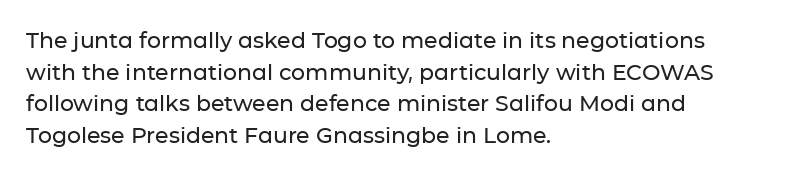
Ordinary non-slanted type is in use. Letter spacing: default. This sample is left-justified, so line endings fall wherever the words run out. Underline: absent. Successive baselines arrive at the customary interval.
